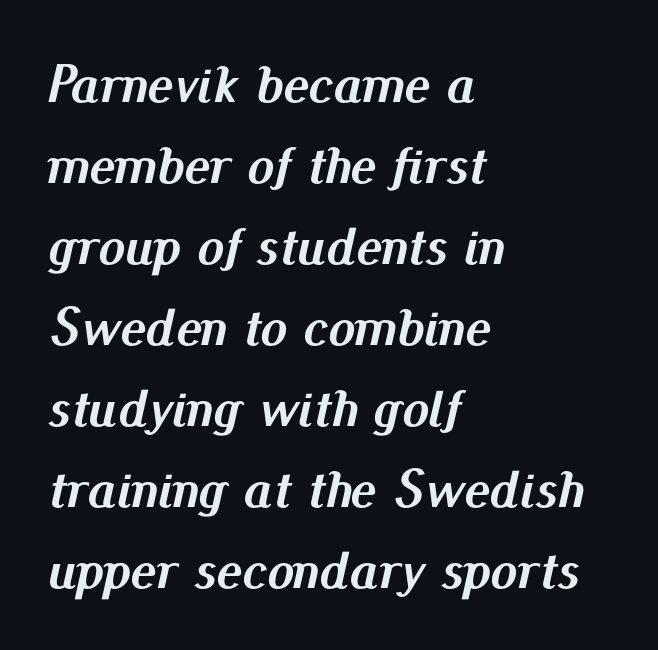
The image shows 54 px semibold type, italic (leaning right); set left-aligned, normal line spacing (1.5x), normal letter spacing, not underlined; medium stroke contrast and a small x-height.
